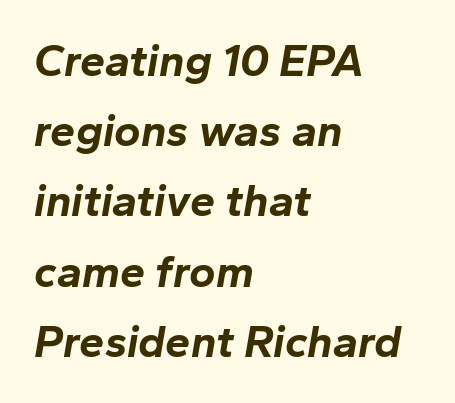
A clean baseline with only descenders dipping below it. Varying glyph widths throughout — classic text-font behaviour. Heavy, bold letterforms. The type is set solid horizontally, with unmodified tracking. Quick note: interline space is typical. When letters slant like this, we call the style italic.
